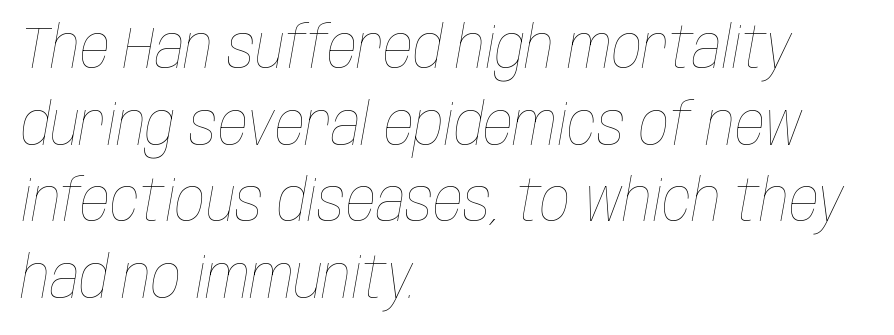
{"italic": "yes", "lean": "right", "slant_degrees": 10, "bold": "no", "weight": "thin", "width": "condensed", "stroke_contrast": "low", "x_height": "large", "monospaced": "no", "underline": "no", "align": "left", "line_spacing": "normal", "line_spacing_ratio": 1.3, "letter_spacing": "normal", "letter_spacing_em": 0.0, "glyph_px": 59}
